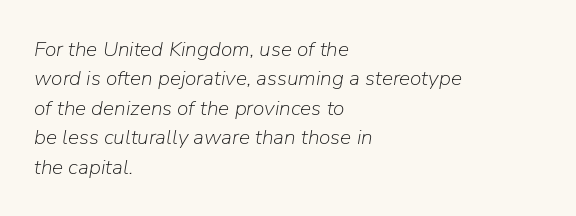
{"italic": "yes", "lean": "right", "slant_degrees": 9, "bold": "no", "underline": "no", "align": "left", "line_spacing": "normal", "line_spacing_ratio": 1.4, "letter_spacing": "normal", "letter_spacing_em": 0.0, "glyph_px": 21}
